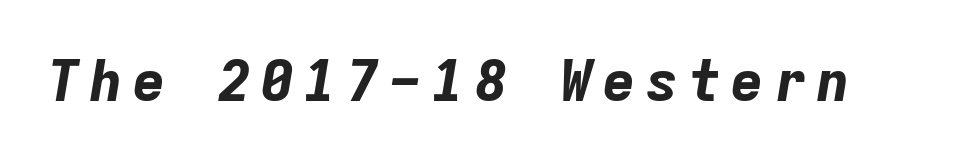
Q: Is the text bold? A: Yes.
Q: Is the text italic (slanted)? A: Yes, it leans right by about 9 degrees.
Q: Is the text underlined? A: No.
Q: Width (condensed, normal, or wide)? A: Normal.
Q: Stroke contrast? A: Low.
Q: x-height? A: Medium.
Q: Monospaced? A: Yes.
